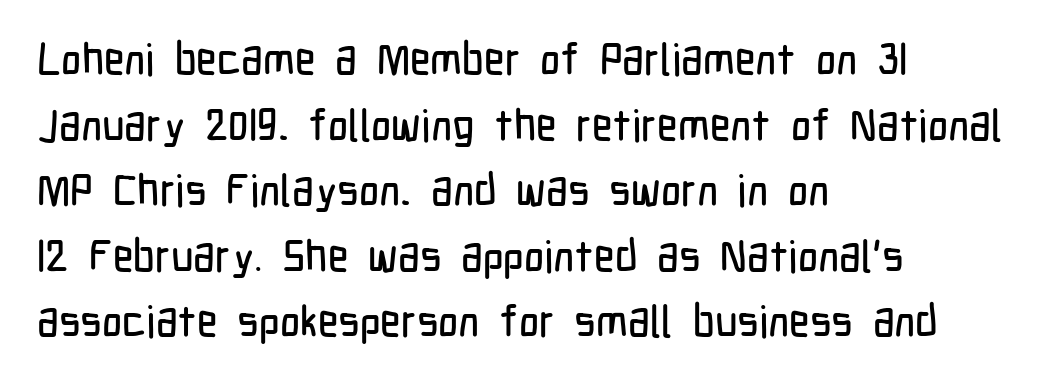
These lines are rendered in a variable-pitch font. The letters stand upright; this is a roman face. The characters display no serif detailing; their extremities are plain. The space directly below the letters is spotless. Every row of glyphs begins at an identical x-position on the left.
